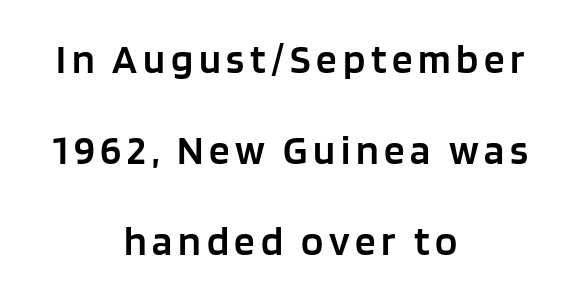
Q: Is the text bold? A: Semi-bold.
Q: Is the text italic (slanted)? A: No, it is upright.
Q: Is the typeface a serif or a sans-serif typeface? A: Sans-serif.
Q: Is the text underlined? A: No.
Q: How is the paragraph aligned? A: Centered.
Q: Is the spacing between lines tight, normal or loose? A: Loose.
Q: Width (condensed, normal, or wide)? A: Normal.
Q: Stroke contrast? A: Low.
Q: x-height? A: Large.
Q: Monospaced? A: No.
